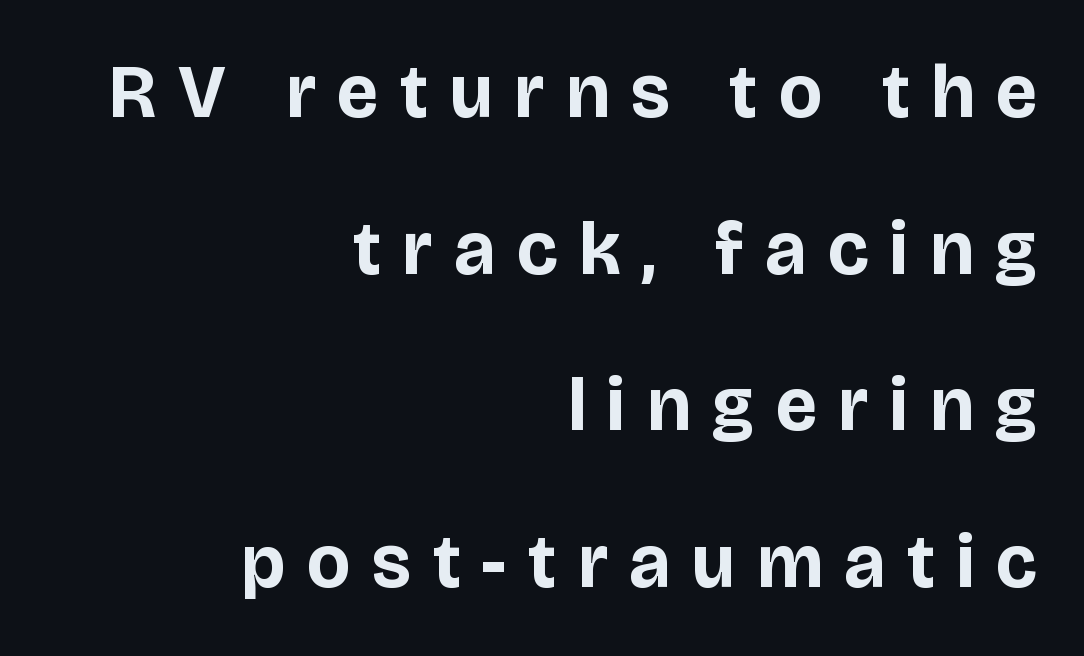
The horizontal fit of the characters is loose and conspicuously gappy. The paragraph has a hard right edge and a soft left edge. The font is running at its bold setting. Just letters on the line, the space beneath them empty. Interline gaps are noticeably wide in this sample. Is there any slant? The stems are plumb.
